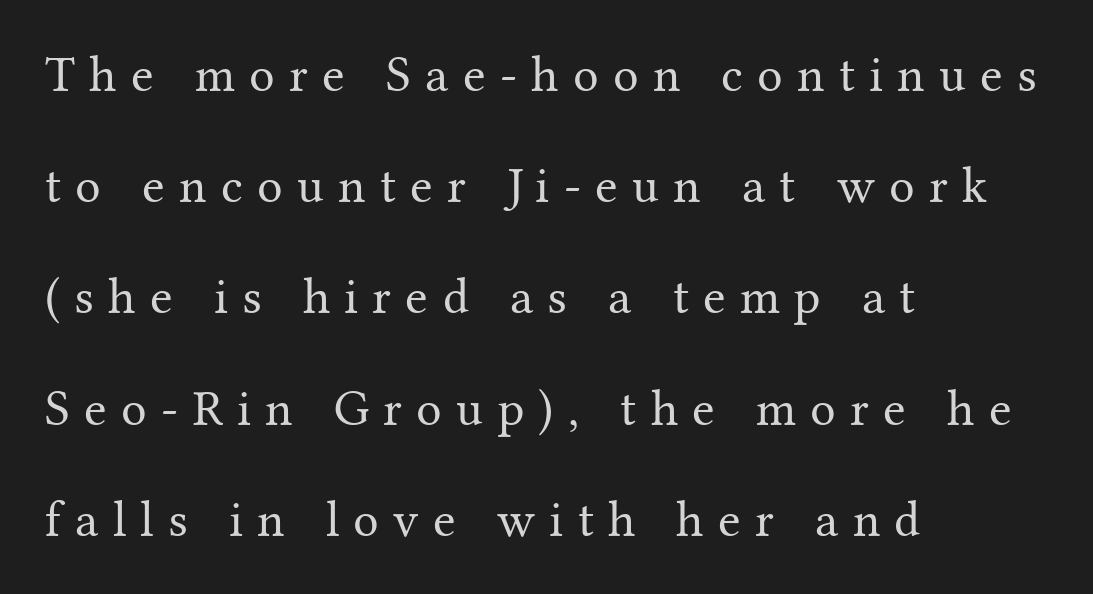
The image shows 51 px regular-weight serif type, upright; set left-aligned, loose line spacing (2.18x), unusually wide letter spacing (+0.28 em), not underlined; medium stroke contrast and a medium x-height.
